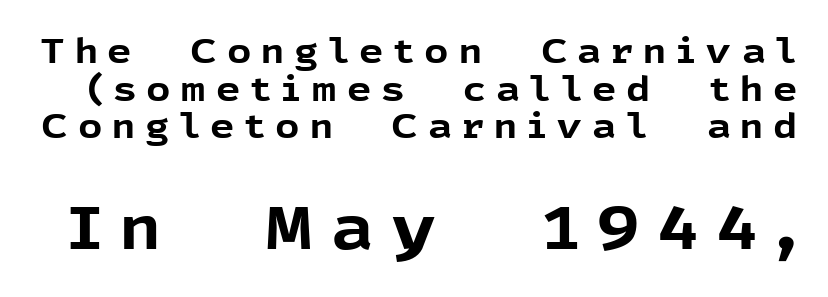
The image shows 60 px bold sans-serif type, upright; set tight line spacing (1.11x), unusually wide letter spacing (+0.28 em), not underlined; the second (bottom) block is 1.76x larger; a medium x-height.
